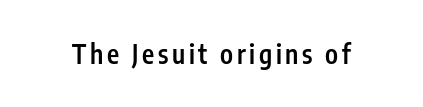
Glance below the letters and you will spot only blank space. In terms of weight, the rendering is demibold, just under bold. The font's upright variant was chosen for this text.
